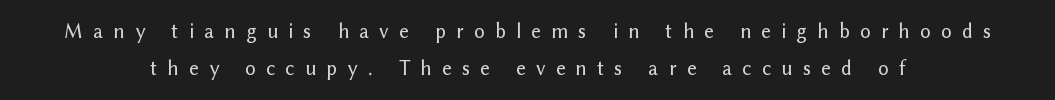
This rendering features lettering with no underline. The face used here is rendered with a markedly widened letterfit. Notice how the stems are strictly vertical — no italics here. If you folded the block vertically in half, each line would mirror itself in length.
